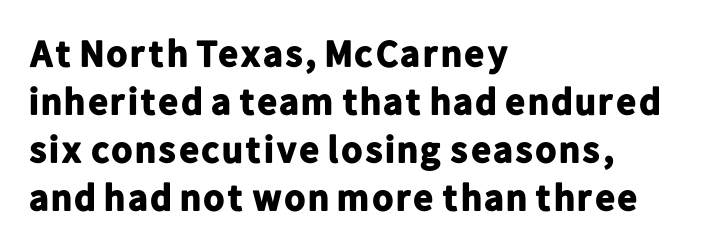
The space beneath each line is pristine and unruled. The passage shown is emphatically bold. Nope, not italic — everything's standing straight. The passage shown has conventional tracking throughout.
